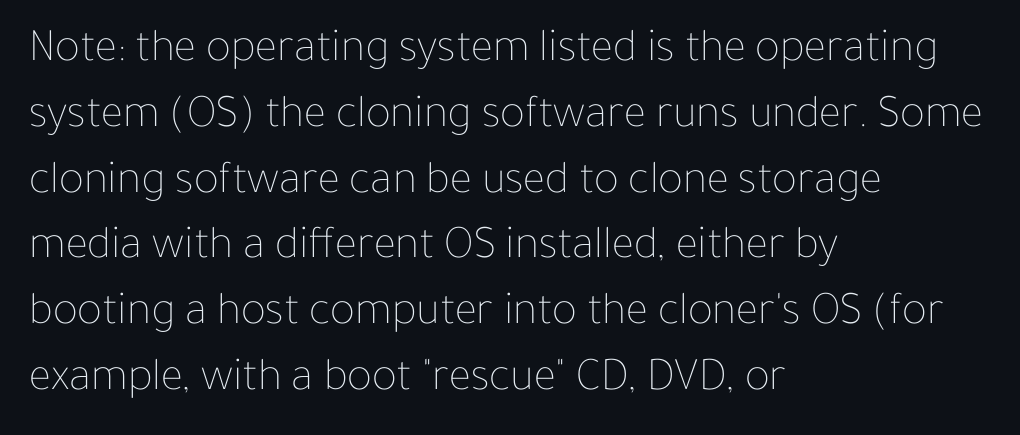
{"italic": "no", "bold": "no", "weight": "thin", "width": "normal", "stroke_contrast": "low", "x_height": "medium", "monospaced": "no", "underline": "no", "align": "left", "line_spacing": "normal", "line_spacing_ratio": 1.4, "letter_spacing": "normal", "letter_spacing_em": 0.0, "glyph_px": 47}
